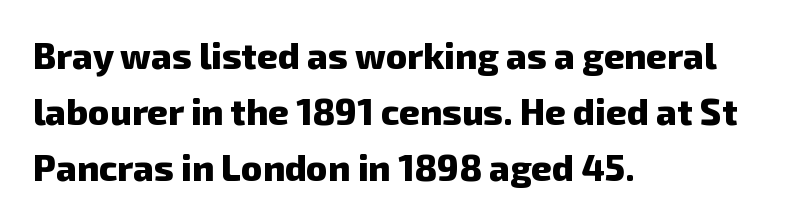
Q: Is the text bold? A: Yes.
Q: Is the typeface a serif or a sans-serif typeface? A: Sans-serif.
Q: Is the text underlined? A: No.
Q: How is the paragraph aligned? A: Left-aligned.
Q: Is the spacing between letters normal or unusually wide? A: Normal.
Q: Is the spacing between lines tight, normal or loose? A: Normal.
Q: Width (condensed, normal, or wide)? A: Normal.
Q: Stroke contrast? A: Low.
Q: x-height? A: Medium.
Q: Monospaced? A: No.
